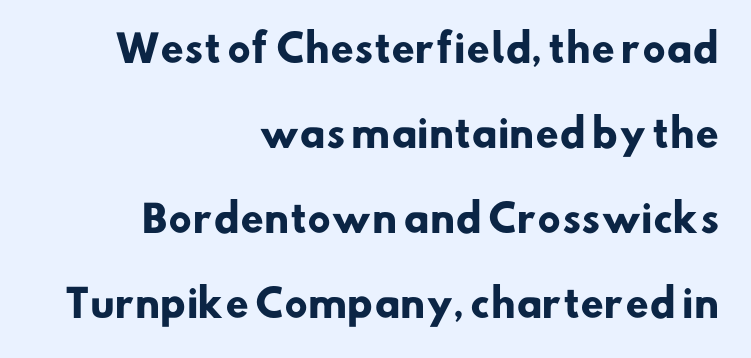
Q: Is the text bold? A: Yes.
Q: Is the typeface a serif or a sans-serif typeface? A: Sans-serif.
Q: Is the text underlined? A: No.
Q: How is the paragraph aligned? A: Right-aligned.
Q: Is the spacing between letters normal or unusually wide? A: Normal.
Q: Is the spacing between lines tight, normal or loose? A: Loose.
Q: Width (condensed, normal, or wide)? A: Normal.
Q: Stroke contrast? A: Low.
Q: x-height? A: Small.
Q: Monospaced? A: No.
